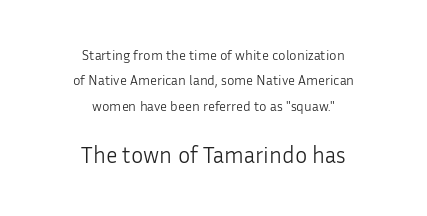
Q: Is the text bold? A: No.
Q: Is the text italic (slanted)? A: No, it is upright.
Q: Is the text underlined? A: No.
Q: How is the paragraph aligned? A: Centered.
Q: Is the spacing between letters normal or unusually wide? A: Normal.
Q: Which block of text is set in a larger size, the first (top) or the second (bottom)? A: The second (bottom) one.
